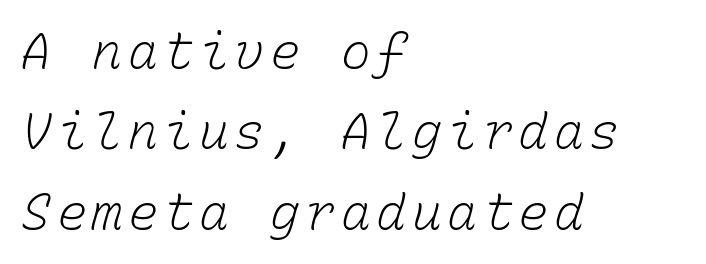
{"bold": "no", "weight": "light", "width": "normal", "stroke_contrast": "low", "x_height": "medium", "monospaced": "yes", "underline": "no", "align": "left", "line_spacing": "normal", "line_spacing_ratio": 1.61, "glyph_px": 50}
